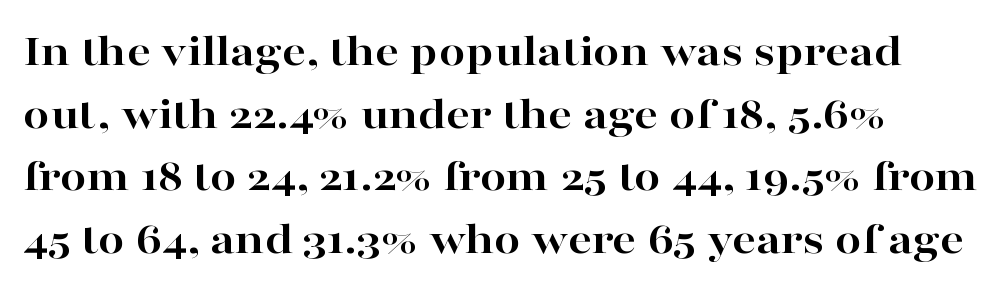
Weight: bold. If you measured baseline to baseline, you'd find a middling distance. This sample has the flowing, uneven cadence of proportional lettering. Quick note: underline off. Nope, not italic — everything's standing straight. Compared with typical body copy, the letter spacing here is the same.
